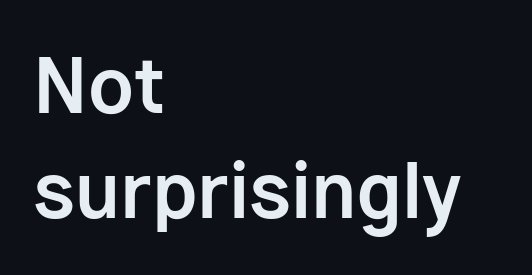
The image shows 75 px bold sans-serif type, upright; set left-aligned, normal line spacing (1.4x), normal letter spacing, not underlined; low stroke contrast and a medium x-height.
